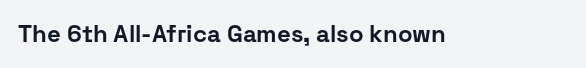
{"italic": "no", "bold": "yes", "underline": "no", "letter_spacing": "normal", "letter_spacing_em": 0.0, "glyph_px": 24}
